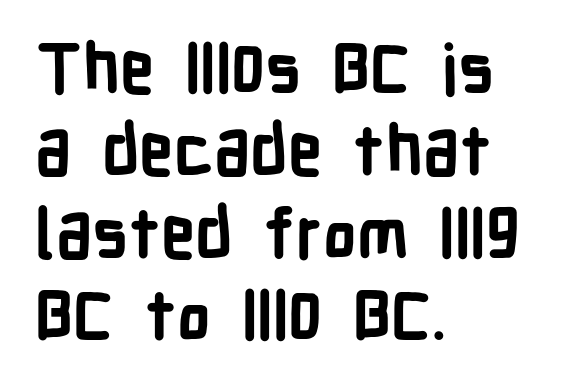
Each line starts at the same left margin while the right side varies. Characters follow at the spacing the type designer built in. Are there feet on the stems? There aren't — it's a sans. You can tell it's not italic because the verticals are truly vertical. Bare-footed words on every line.
